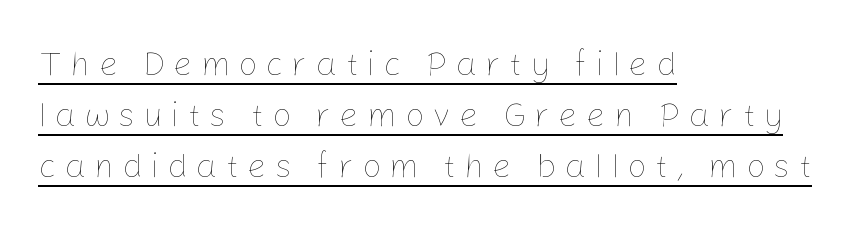
Q: Is the text bold? A: No.
Q: Is the text italic (slanted)? A: No, it is upright.
Q: Is the text underlined? A: Yes.
Q: How is the paragraph aligned? A: Left-aligned.
Q: Is the spacing between letters normal or unusually wide? A: Unusually wide.
Q: Is the spacing between lines tight, normal or loose? A: Normal.
Q: Width (condensed, normal, or wide)? A: Normal.
Q: Stroke contrast? A: Low.
Q: x-height? A: Medium.
Q: Monospaced? A: No.
